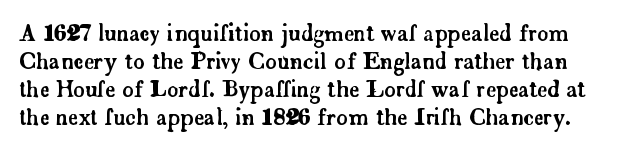
The image shows 22 px text type, upright; set normal line spacing (1.27x), normal letter spacing, not underlined.
